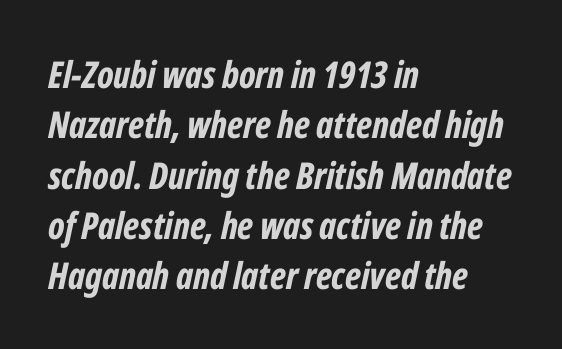
Q: Is the text bold? A: Yes.
Q: Is the text italic (slanted)? A: Yes, it leans right by about 12 degrees.
Q: Is the text underlined? A: No.
Q: How is the paragraph aligned? A: Left-aligned.
Q: Is the spacing between letters normal or unusually wide? A: Normal.
Q: Is the spacing between lines tight, normal or loose? A: Normal.
Q: Width (condensed, normal, or wide)? A: Condensed.
Q: Stroke contrast? A: Low.
Q: x-height? A: Medium.
Q: Monospaced? A: No.
